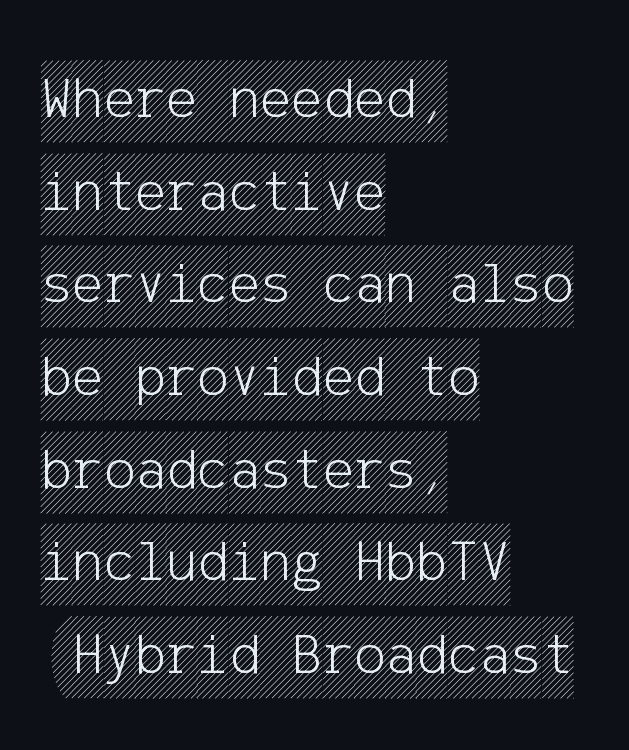
Q: Is the text italic (slanted)? A: No, it is upright.
Q: Is the text underlined? A: No.
Q: How is the paragraph aligned? A: Left-aligned.
Q: Is the spacing between letters normal or unusually wide? A: Normal.
Q: Is the spacing between lines tight, normal or loose? A: Normal.
Q: Width (condensed, normal, or wide)? A: Condensed.
Q: x-height? A: Large.
